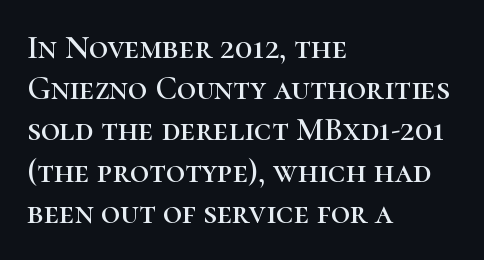
{"serif": "yes", "italic": "no", "width": "normal", "stroke_contrast": "high", "x_height": "medium", "monospaced": "no", "underline": "no", "align": "left", "line_spacing": "normal", "line_spacing_ratio": 1.25, "letter_spacing": "normal", "letter_spacing_em": 0.0, "glyph_px": 33}
